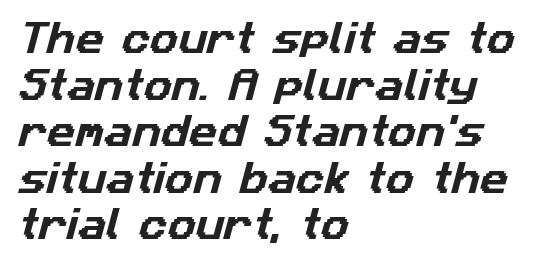
Q: Is the typeface a serif or a sans-serif typeface? A: Sans-serif.
Q: Is the text underlined? A: No.
Q: How is the paragraph aligned? A: Left-aligned.
Q: Is the spacing between letters normal or unusually wide? A: Normal.
Q: Is the spacing between lines tight, normal or loose? A: Normal.
Q: Width (condensed, normal, or wide)? A: Normal.
Q: Stroke contrast? A: Low.
Q: x-height? A: Medium.
Q: Monospaced? A: No.
